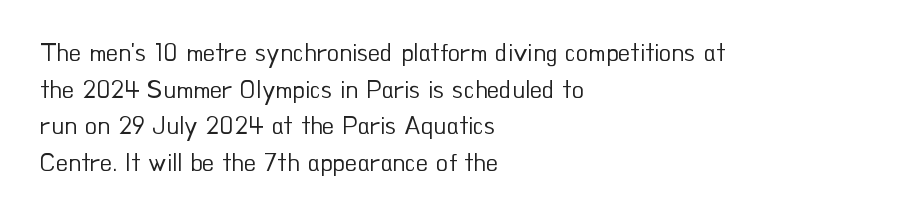
Q: Is the text bold? A: No.
Q: Is the text italic (slanted)? A: No, it is upright.
Q: Is the text underlined? A: No.
Q: How is the paragraph aligned? A: Left-aligned.
Q: Is the spacing between letters normal or unusually wide? A: Normal.
Q: Is the spacing between lines tight, normal or loose? A: Normal.
